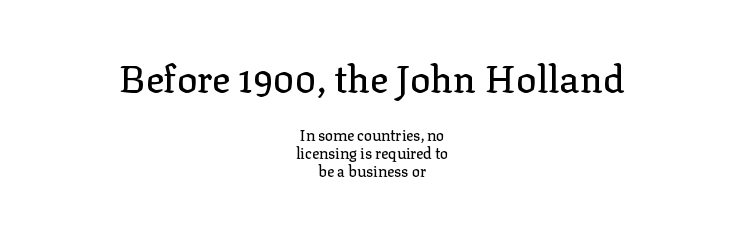
The image shows 38 px serif type, upright; set centered, line spacing 1.22x, normal letter spacing, not underlined; the first (top) block is 2.53x larger; low stroke contrast and a medium x-height.
